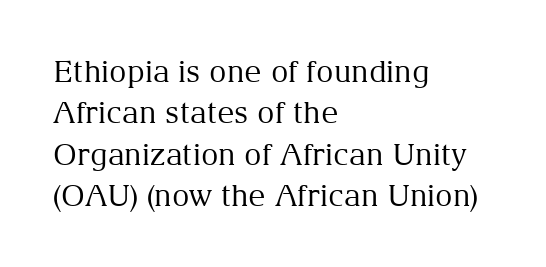
The image shows 30 px regular-weight serif type, upright; set left-aligned, normal line spacing (1.38x), normal letter spacing, not underlined; medium stroke contrast and a medium x-height.
